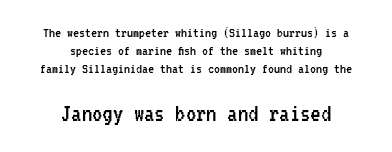
Q: Is the text bold? A: No.
Q: Is the text italic (slanted)? A: No, it is upright.
Q: Is the text underlined? A: No.
Q: How is the paragraph aligned? A: Centered.
Q: Is the spacing between letters normal or unusually wide? A: Normal.
Q: Which block of text is set in a larger size, the first (top) or the second (bottom)? A: The second (bottom) one.
